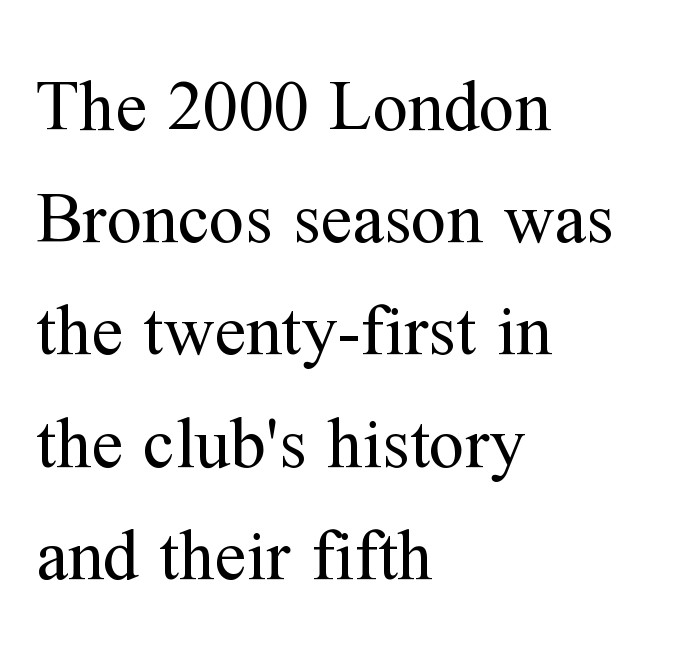
Q: Is the text bold? A: No.
Q: Is the text italic (slanted)? A: No, it is upright.
Q: Is the typeface a serif or a sans-serif typeface? A: Serif.
Q: Is the text underlined? A: No.
Q: How is the paragraph aligned? A: Left-aligned.
Q: Is the spacing between letters normal or unusually wide? A: Normal.
Q: Is the spacing between lines tight, normal or loose? A: Normal.
Q: Width (condensed, normal, or wide)? A: Normal.
Q: Stroke contrast? A: Medium.
Q: x-height? A: Medium.
Q: Monospaced? A: No.
